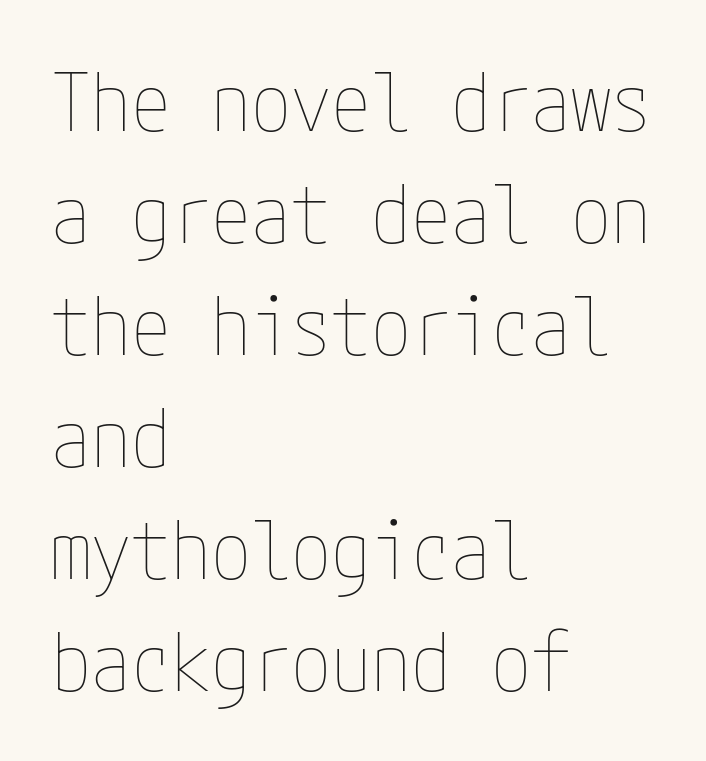
{"italic": "no", "bold": "no", "weight": "thin", "width": "condensed", "stroke_contrast": "low", "x_height": "medium", "underline": "no", "align": "left", "line_spacing": "normal", "line_spacing_ratio": 1.4, "letter_spacing": "normal", "letter_spacing_em": 0.0, "glyph_px": 80}
